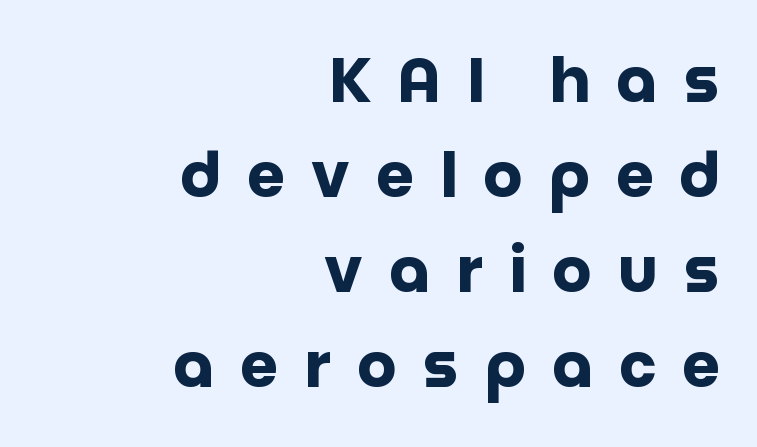
The image shows 61 px heavy sans-serif type, upright; set right-aligned, normal line spacing (1.56x), unusually wide letter spacing (+0.43 em), not underlined; low stroke contrast and a large x-height.
